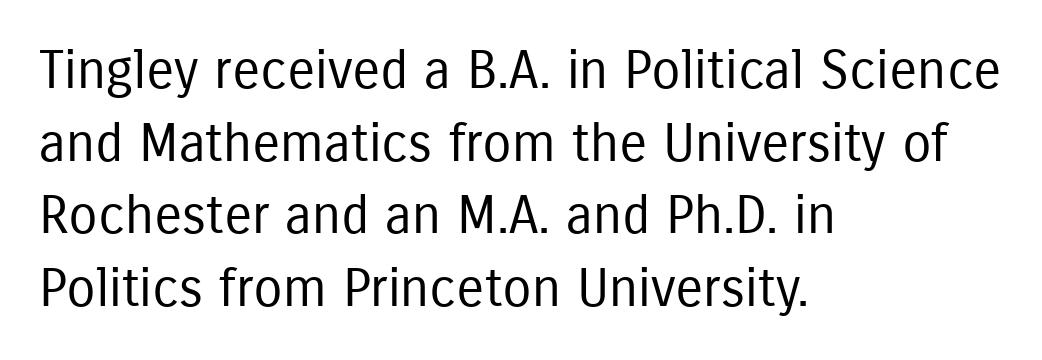
The image shows 53 px regular-weight, condensed sans-serif type, upright; set left-aligned, normal line spacing (1.37x), normal letter spacing, not underlined; low stroke contrast and a medium x-height.
